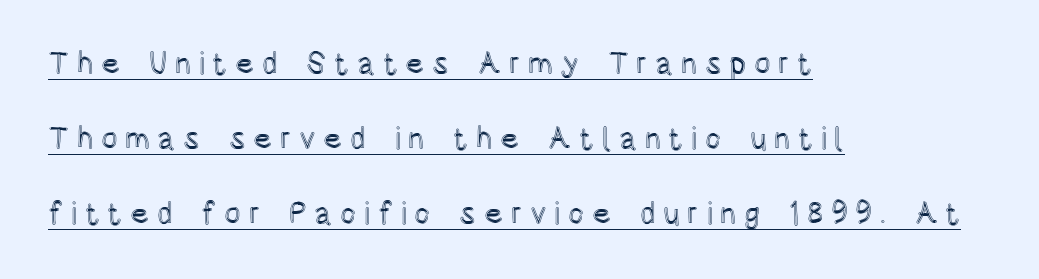
The image shows 31 px condensed type, upright; set left-aligned, loose line spacing (2.42x), unusually wide letter spacing (+0.24 em), underlined; a large x-height.
